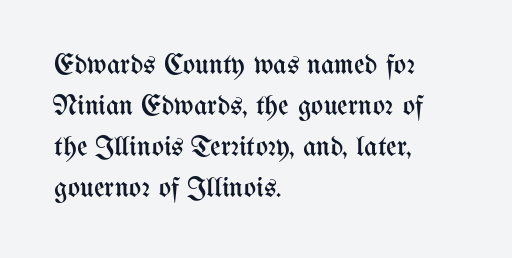
A classic flush-left, rag-right setting is used for this passage. The area under the type is left untouched. The block of text has a typical density, with ordinary space between rows. Here the designer chose a conventional face with non-uniform glyph widths. No extra tracking has been applied to these lines.
